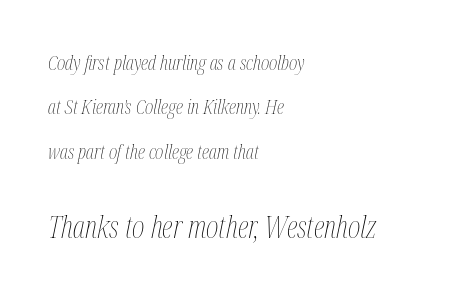
{"italic": "yes", "lean": "right", "slant_degrees": 12, "bold": "no", "weight": "thin", "width": "condensed", "stroke_contrast": "medium", "x_height": "medium", "monospaced": "no", "underline": "no", "align": "left", "line_spacing": "loose", "line_spacing_ratio": 2.22, "letter_spacing": "normal", "letter_spacing_em": 0.0, "larger_block": "second", "size_ratio": 1.5, "glyph_px": 30}
